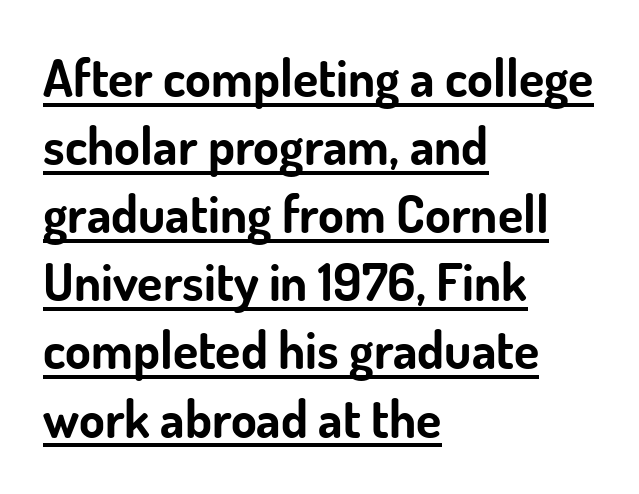
The image shows 52 px bold sans-serif type, upright; set left-aligned, normal line spacing (1.31x), normal letter spacing, underlined; low stroke contrast and a small x-height.
